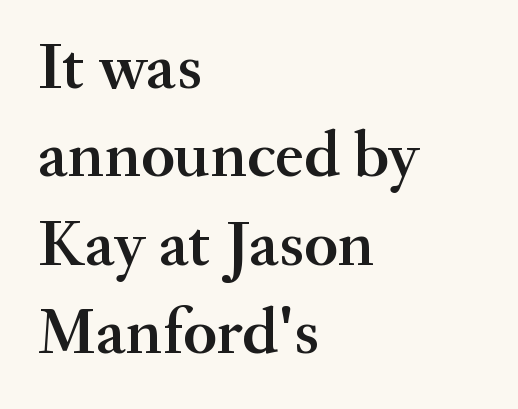
Q: Is the text bold? A: Semi-bold.
Q: Is the text italic (slanted)? A: No, it is upright.
Q: Is the typeface a serif or a sans-serif typeface? A: Serif.
Q: Is the text underlined? A: No.
Q: How is the paragraph aligned? A: Left-aligned.
Q: Is the spacing between letters normal or unusually wide? A: Normal.
Q: Is the spacing between lines tight, normal or loose? A: Normal.
Q: Width (condensed, normal, or wide)? A: Normal.
Q: Stroke contrast? A: Medium.
Q: x-height? A: Small.
Q: Monospaced? A: No.
